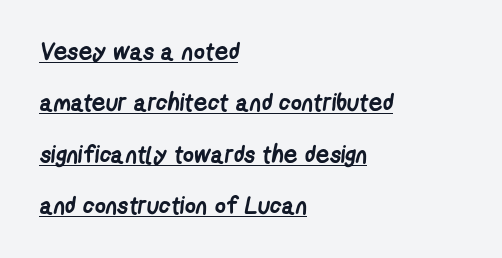
{"bold": "yes", "underline": "yes", "align": "left", "line_spacing": "loose", "line_spacing_ratio": 2.14, "letter_spacing": "normal", "letter_spacing_em": 0.0, "glyph_px": 24}
